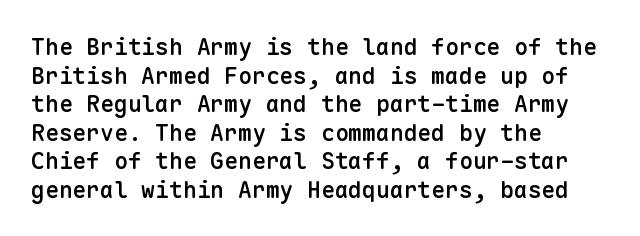
Q: Is the text bold? A: Semi-bold.
Q: Is the text italic (slanted)? A: No, it is upright.
Q: Is the text underlined? A: No.
Q: How is the paragraph aligned? A: Left-aligned.
Q: Is the spacing between letters normal or unusually wide? A: Normal.
